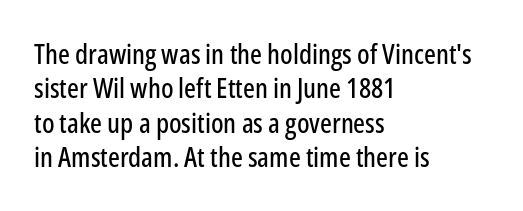
The image shows 28 px condensed sans-serif type, upright; set left-aligned, line spacing 1.23x, normal letter spacing, not underlined; low stroke contrast and a medium x-height.
